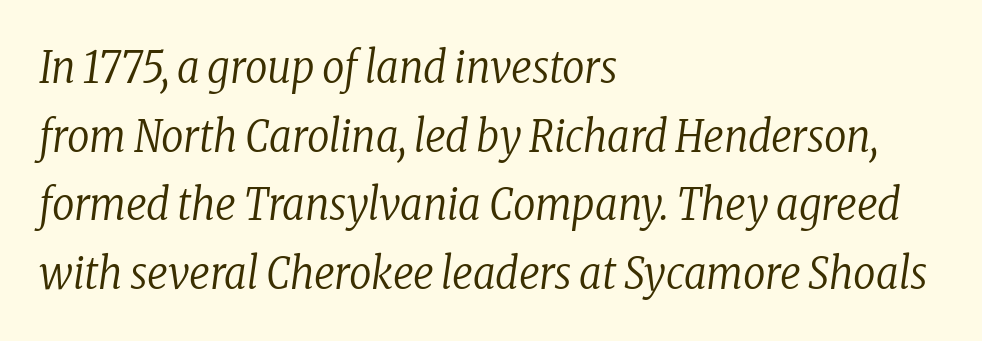
Is there much room between lines? A standard amount, neither cramped nor airy. Is this a fixed-width face? No — the glyphs have proportional, varying widths. Plain, unruled lines of type. The typography opts for an oblique posture over an upright one. What stands out about the letter spacing? Nothing — it is the standard amount. The face looks like a standard text weight, possibly lighter.
